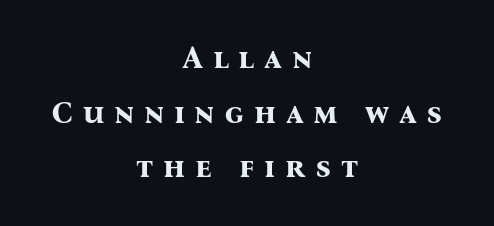
Q: Is the text bold? A: Yes.
Q: Is the text italic (slanted)? A: No, it is upright.
Q: Is the typeface a serif or a sans-serif typeface? A: Serif.
Q: Is the text underlined? A: No.
Q: How is the paragraph aligned? A: Centered.
Q: Is the spacing between letters normal or unusually wide? A: Unusually wide.
Q: Width (condensed, normal, or wide)? A: Normal.
Q: Stroke contrast? A: Medium.
Q: x-height? A: Medium.
Q: Monospaced? A: No.
